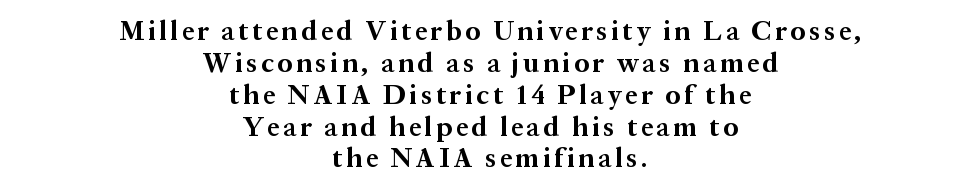
{"italic": "no", "bold": "yes", "underline": "no", "align": "center", "line_spacing_ratio": 1.18, "glyph_px": 27}
